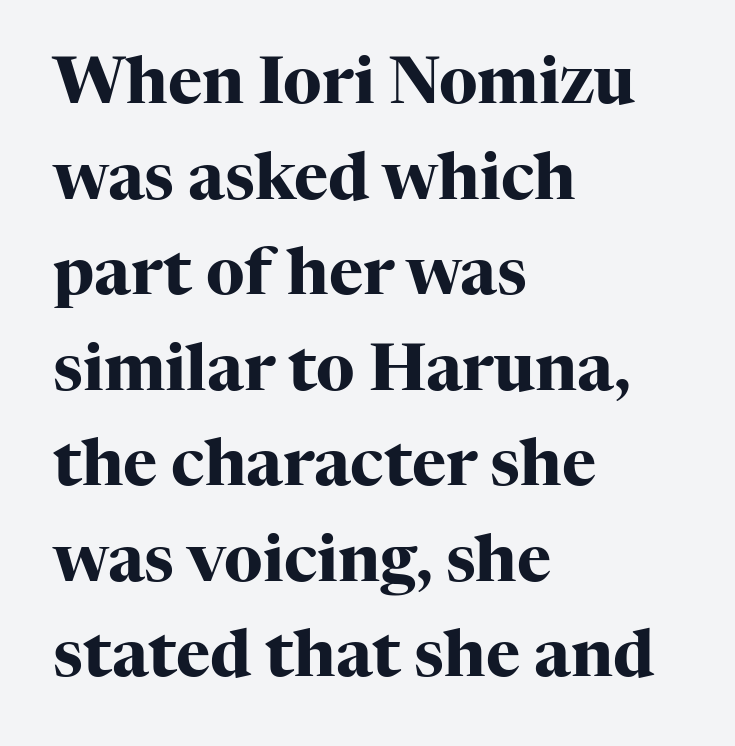
{"serif": "yes", "italic": "no", "bold": "yes", "weight": "heavy", "width": "normal", "stroke_contrast": "high", "x_height": "medium", "monospaced": "no", "underline": "no", "align": "left", "line_spacing": "normal", "line_spacing_ratio": 1.47, "letter_spacing": "normal", "letter_spacing_em": 0.0, "glyph_px": 65}
